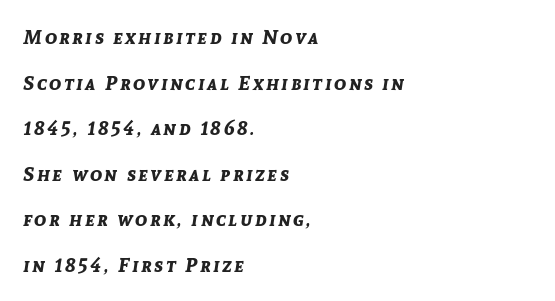
Q: Is the text bold? A: Yes.
Q: Is the text italic (slanted)? A: Yes, it leans right by about 8 degrees.
Q: Is the text underlined? A: No.
Q: How is the paragraph aligned? A: Left-aligned.
Q: Is the spacing between lines tight, normal or loose? A: Loose.
